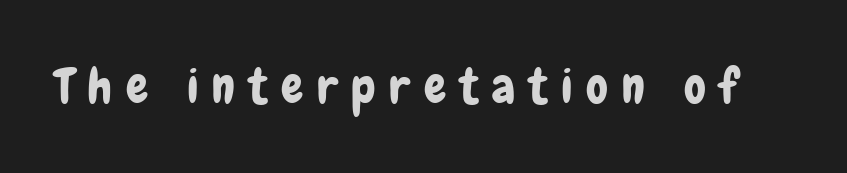
Designer's note — italics off, roman on. The type is letterspaced generously, with wide tracking. Proportional: the letters do not fall into vertical columns. Type without underlining.
